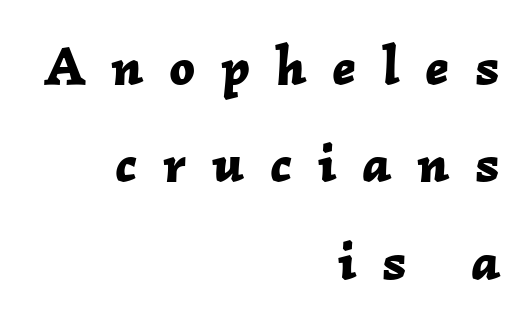
One-word summary of the alignment: right. Summary of weight: heavy, a full bold. This rendering widens character spacing well past its baseline value. Tall strokes in this sample are angled rather than plumb.
